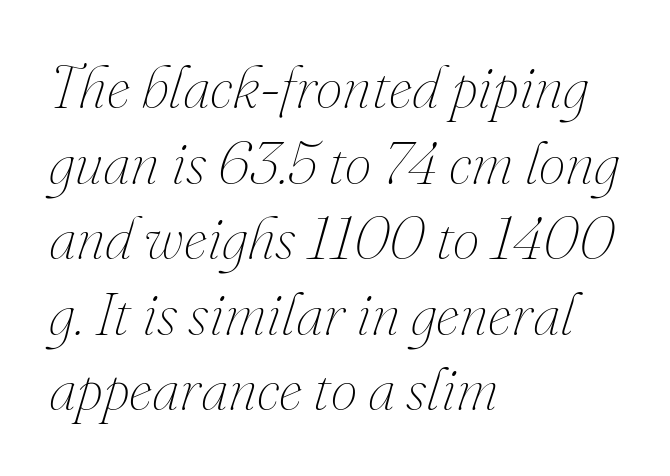
Q: Is the text bold? A: No.
Q: Is the text italic (slanted)? A: Yes, it leans right by about 16 degrees.
Q: Is the text underlined? A: No.
Q: How is the paragraph aligned? A: Left-aligned.
Q: Is the spacing between letters normal or unusually wide? A: Normal.
Q: Is the spacing between lines tight, normal or loose? A: Normal.
Q: Width (condensed, normal, or wide)? A: Normal.
Q: Stroke contrast? A: Medium.
Q: x-height? A: Small.
Q: Monospaced? A: No.
